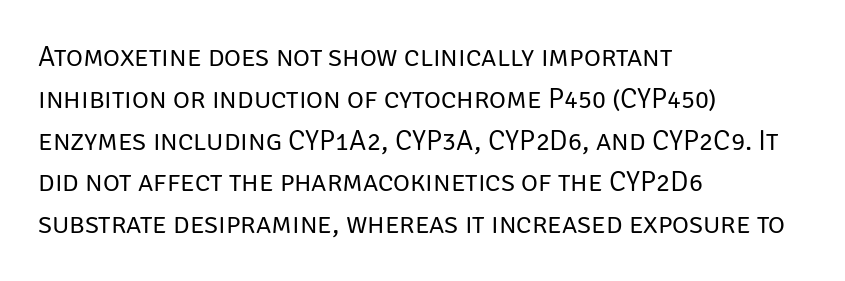
The passage shown is typed in a proportional face where columns would drift. The face looks like a standard text weight, possibly lighter. Letter spacing: default. Do the letters lean? They stand straight. Whoever set this chose a conventional vertical rhythm.
